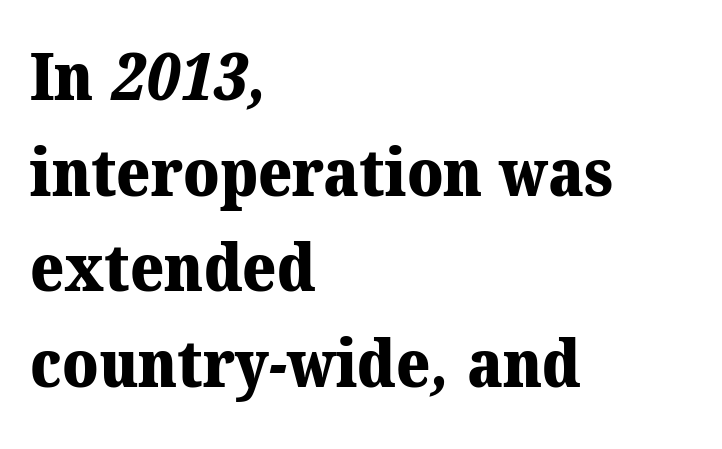
The image shows 65 px heavy serif type; set left-aligned, normal line spacing (1.47x), normal letter spacing, not underlined; medium stroke contrast and a medium x-height.
